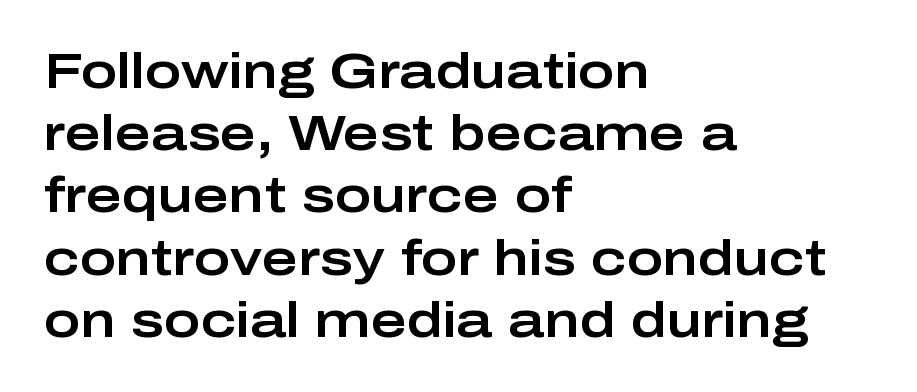
These lines stack with their left ends in a neat column. Classification — sans serif. Observe the ordinary spacing: letters are neighbours, not strangers. The passage shown is typed in a proportional face where columns would drift. The rows are spaced the way most documents space them.
